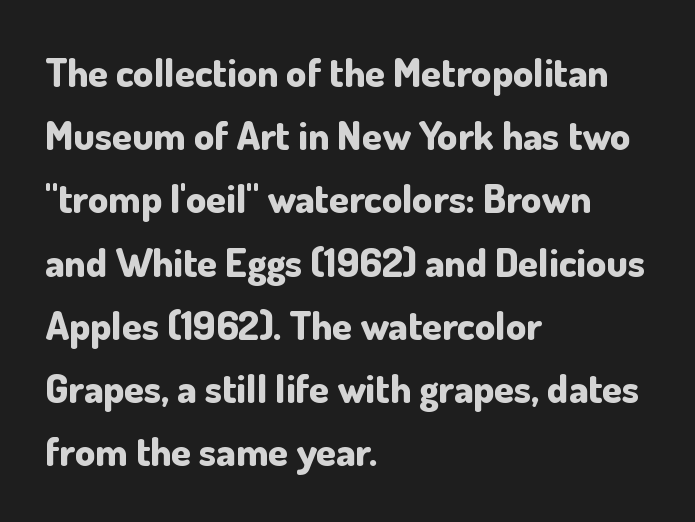
The image shows 40 px bold sans-serif type, upright; set left-aligned, normal line spacing (1.58x), normal letter spacing, not underlined; low stroke contrast and a small x-height.
